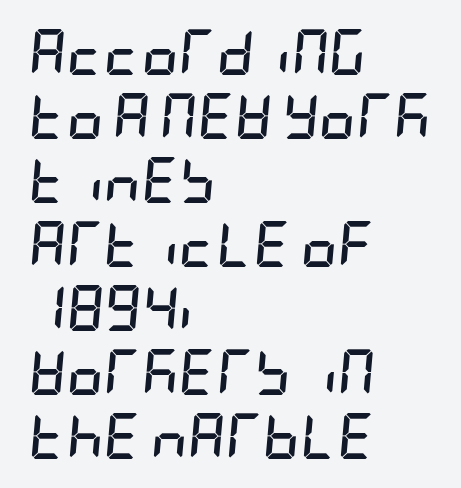
Slant detected: the letters are inclined. Typeset ragged right — the left edge is the straight one. Normally led — the rows are evenly, conventionally spaced. These lines carry a lot of weight — the face is fully bold.
